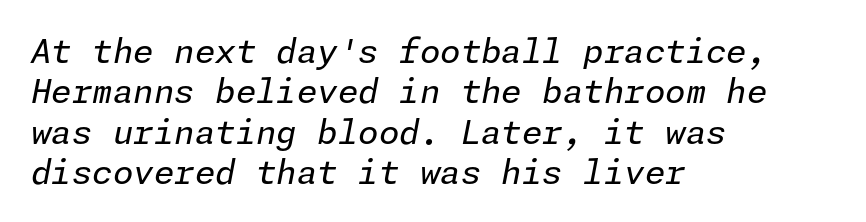
Q: Is the text bold? A: No.
Q: Is the text italic (slanted)? A: Yes, it leans right by about 11 degrees.
Q: Is the text underlined? A: No.
Q: How is the paragraph aligned? A: Left-aligned.
Q: Is the spacing between letters normal or unusually wide? A: Normal.
Q: Width (condensed, normal, or wide)? A: Normal.
Q: Stroke contrast? A: Low.
Q: x-height? A: Medium.
